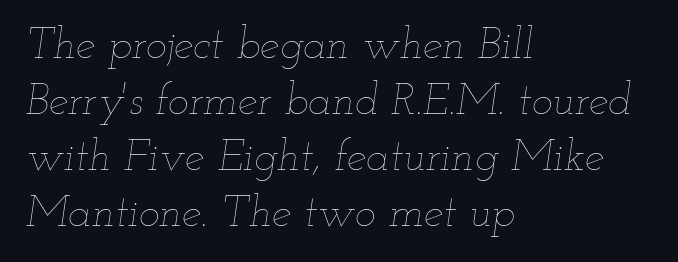
{"italic": "yes", "lean": "right", "slant_degrees": 12, "bold": "no", "weight": "thin", "width": "wide", "stroke_contrast": "low", "x_height": "small", "monospaced": "no", "underline": "no", "align": "left", "line_spacing": "normal", "line_spacing_ratio": 1.27, "letter_spacing": "normal", "letter_spacing_em": 0.0, "glyph_px": 44}
